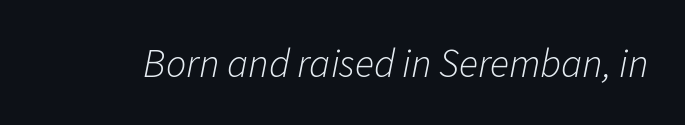
Q: Is the text bold? A: No.
Q: Is the text italic (slanted)? A: Yes, it leans right by about 11 degrees.
Q: Is the text underlined? A: No.
Q: Is the spacing between letters normal or unusually wide? A: Normal.
Q: Width (condensed, normal, or wide)? A: Normal.
Q: Stroke contrast? A: Low.
Q: x-height? A: Medium.
Q: Monospaced? A: No.
